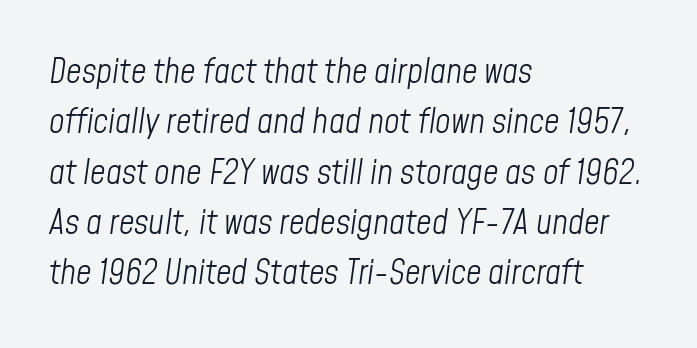
The image shows 34 px light, condensed type, italic (leaning right); set left-aligned, normal line spacing (1.48x), normal letter spacing, not underlined; low stroke contrast and a medium x-height.
